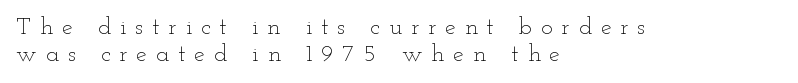
Upright lettering throughout. Plain, unruled lines of type. Words appear elongated and porous because spacing is wide. One glance says dense: line gaps are narrower than usual. The paragraph shown leans on its left margin.
